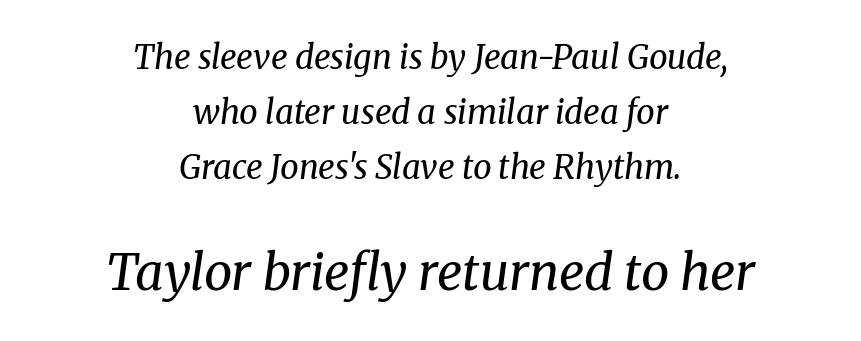
Heft: none added — not bold. Top chunk: small. Bottom chunk: large. It's the slanting kind of type. Each new line begins a customary step beneath the previous one. Are there feet on the stems? There are — it's a serif.
